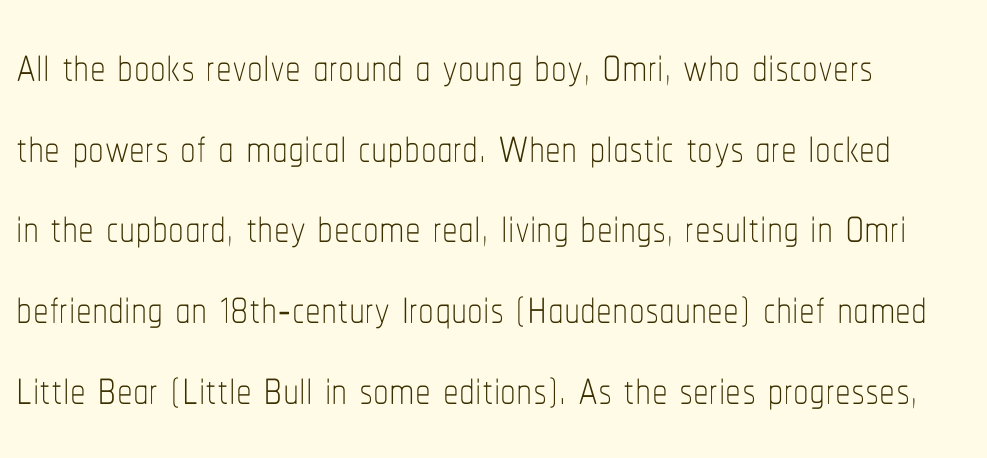
Q: Is the text bold? A: No.
Q: Is the text italic (slanted)? A: No, it is upright.
Q: Is the text underlined? A: No.
Q: How is the paragraph aligned? A: Left-aligned.
Q: Is the spacing between letters normal or unusually wide? A: Normal.
Q: Is the spacing between lines tight, normal or loose? A: Normal.
Q: Width (condensed, normal, or wide)? A: Condensed.
Q: Stroke contrast? A: Low.
Q: x-height? A: Medium.
Q: Monospaced? A: No.
